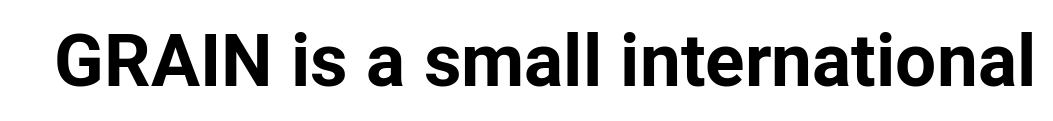
It's the straight-up-and-down kind of type. Here the designer chose a conventional face with non-uniform glyph widths. Standard letterfit; no display-style spreading of the glyphs. Lines of text with bare space underneath. Strong, thick strokes mark this as bold type. The font family rendered here belongs to the sans-serif group.
